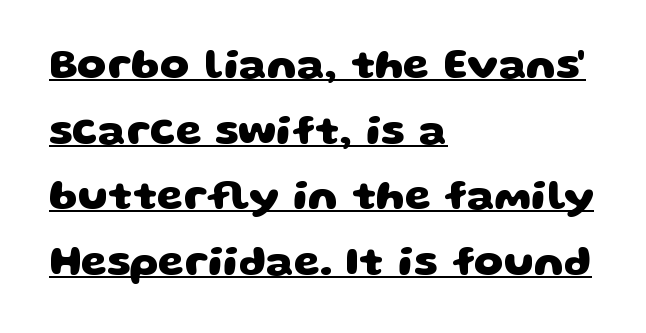
Q: Is the text bold? A: Yes.
Q: Is the typeface a serif or a sans-serif typeface? A: Sans-serif.
Q: Is the text underlined? A: Yes.
Q: How is the paragraph aligned? A: Left-aligned.
Q: Is the spacing between letters normal or unusually wide? A: Normal.
Q: Is the spacing between lines tight, normal or loose? A: Normal.
Q: Width (condensed, normal, or wide)? A: Wide.
Q: Stroke contrast? A: Low.
Q: x-height? A: Large.
Q: Monospaced? A: No.
